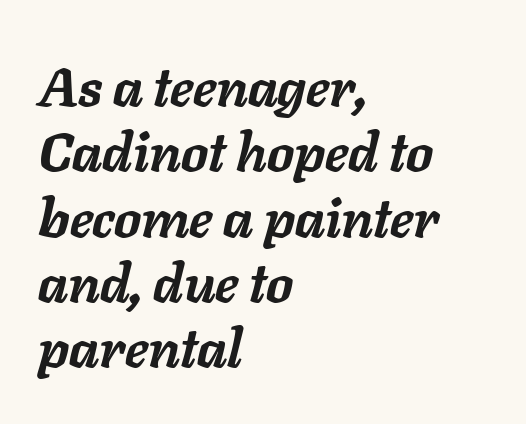
Q: Is the text bold? A: Yes.
Q: Is the text italic (slanted)? A: Yes, it leans right by about 11 degrees.
Q: Is the text underlined? A: No.
Q: How is the paragraph aligned? A: Left-aligned.
Q: Is the spacing between letters normal or unusually wide? A: Normal.
Q: Width (condensed, normal, or wide)? A: Normal.
Q: Stroke contrast? A: Low.
Q: x-height? A: Medium.
Q: Monospaced? A: No.
